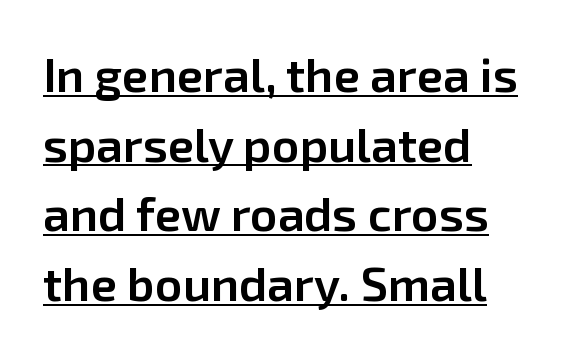
{"serif": "no", "italic": "no", "bold": "semi", "weight": "semibold", "width": "normal", "stroke_contrast": "low", "x_height": "medium", "monospaced": "no", "underline": "yes", "align": "left", "line_spacing": "normal", "line_spacing_ratio": 1.45, "letter_spacing": "normal", "letter_spacing_em": 0.0, "glyph_px": 48}
